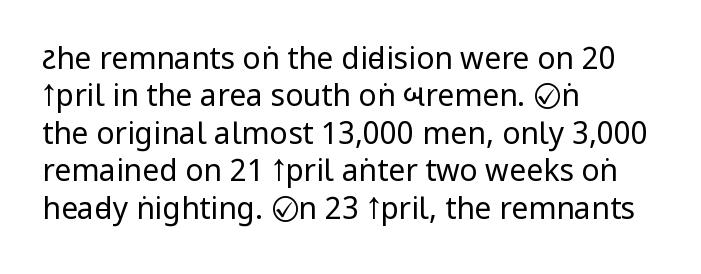
The glyphs are unaccompanied by any horizontal stroke below them. Is there any slant? The stems are plumb. This rendering employs a face without finishing strokes, i.e., a sans-serif. The typeface has the unassuming heft of standard copy or less. Students, observe: this is what conventionally led text looks like.
